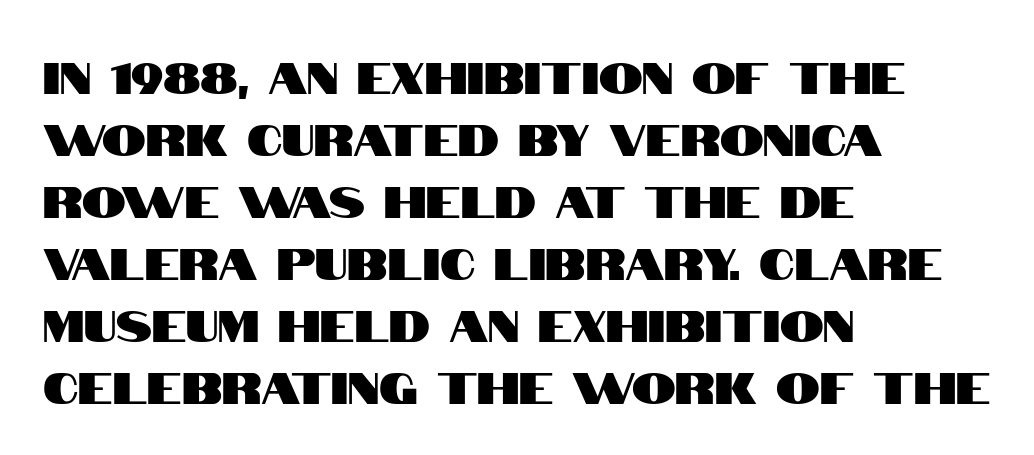
Q: Is the text italic (slanted)? A: No, it is upright.
Q: Is the typeface a serif or a sans-serif typeface? A: Sans-serif.
Q: Is the text underlined? A: No.
Q: How is the paragraph aligned? A: Left-aligned.
Q: Is the spacing between letters normal or unusually wide? A: Normal.
Q: Is the spacing between lines tight, normal or loose? A: Normal.
Q: Width (condensed, normal, or wide)? A: Condensed.
Q: Stroke contrast? A: High.
Q: x-height? A: Large.
Q: Monospaced? A: No.
